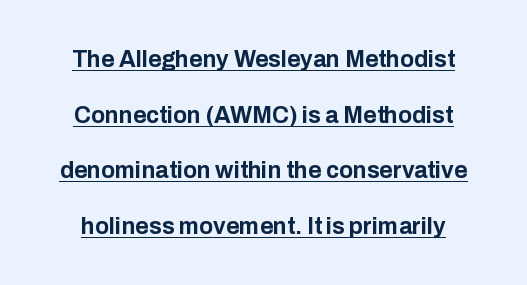
{"italic": "no", "bold": "yes", "underline": "yes", "line_spacing": "loose", "line_spacing_ratio": 2.42, "letter_spacing": "normal", "letter_spacing_em": 0.0, "glyph_px": 23}
